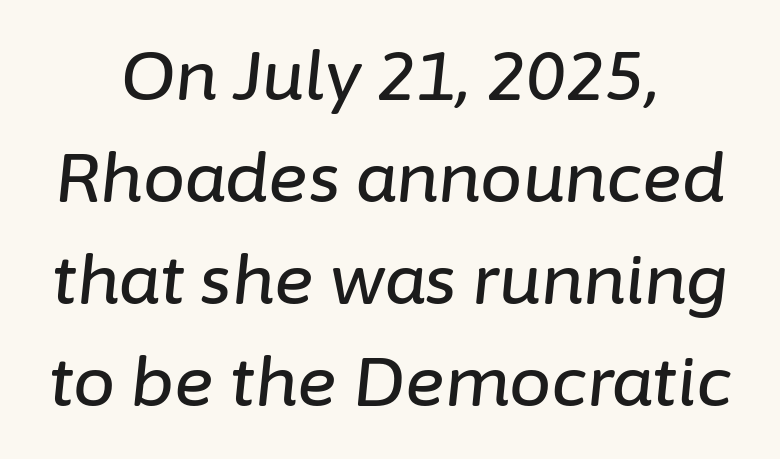
The image shows 67 px text type, italic (leaning right); set centered, normal line spacing (1.52x), normal letter spacing, not underlined; low stroke contrast and a medium x-height.
